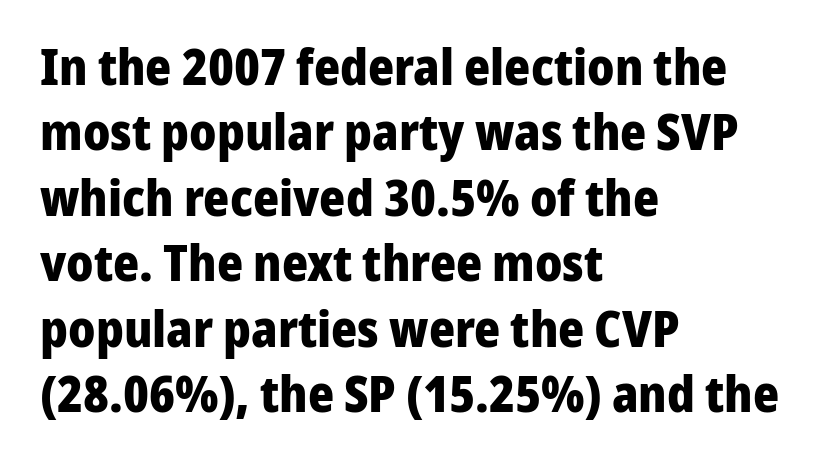
Tall strokes in this sample are plumb rather than angled. A typesetter would label this face a sans. Underline: absent. In terms of letterspacing, this is plain default setting.
